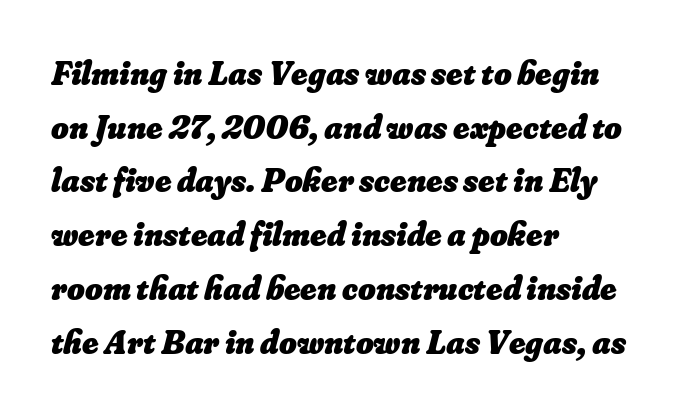
Each letter keeps its own natural width here, so spacing adapts to shape. The passage shown has conventional tracking throughout. The zone under the glyphs is completely vacant. Leading matches the norm, producing a regular column. Bold? Absolutely — the strokes are thick and heavy. This rendering uses left alignment, leaving the right contour irregular.
